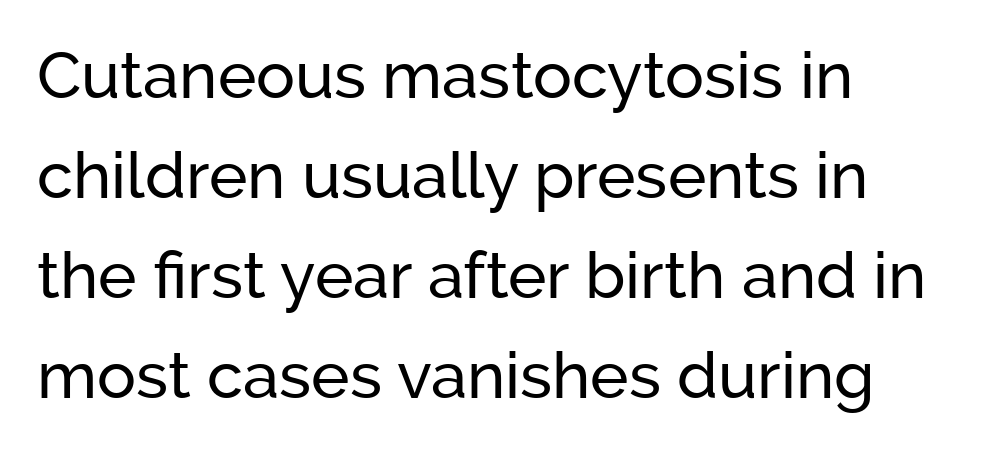
Q: Is the text italic (slanted)? A: No, it is upright.
Q: Is the typeface a serif or a sans-serif typeface? A: Sans-serif.
Q: Is the text underlined? A: No.
Q: How is the paragraph aligned? A: Left-aligned.
Q: Is the spacing between letters normal or unusually wide? A: Normal.
Q: Is the spacing between lines tight, normal or loose? A: Normal.
Q: Width (condensed, normal, or wide)? A: Normal.
Q: Stroke contrast? A: Low.
Q: x-height? A: Medium.
Q: Monospaced? A: No.
